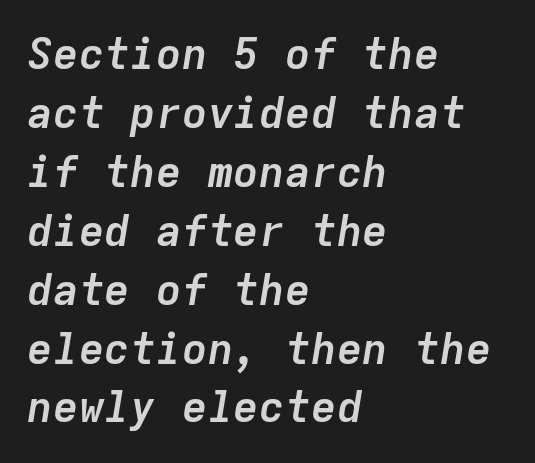
The baseline area is clear. Slanted lettering throughout. Is the letter spacing exaggerated? No — it looks like the ordinary default. Bold? Absolutely — the strokes are thick and heavy.
